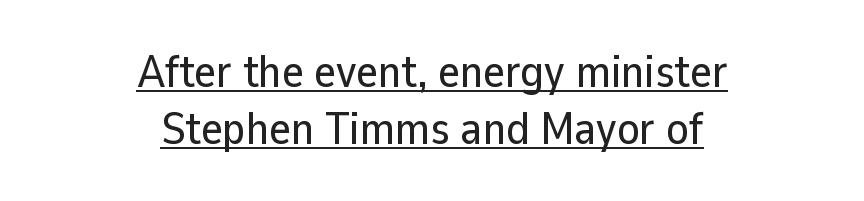
Q: Is the text italic (slanted)? A: No, it is upright.
Q: Is the typeface a serif or a sans-serif typeface? A: Sans-serif.
Q: Is the text underlined? A: Yes.
Q: How is the paragraph aligned? A: Centered.
Q: Is the spacing between letters normal or unusually wide? A: Normal.
Q: Width (condensed, normal, or wide)? A: Normal.
Q: Stroke contrast? A: Low.
Q: x-height? A: Medium.
Q: Monospaced? A: No.
